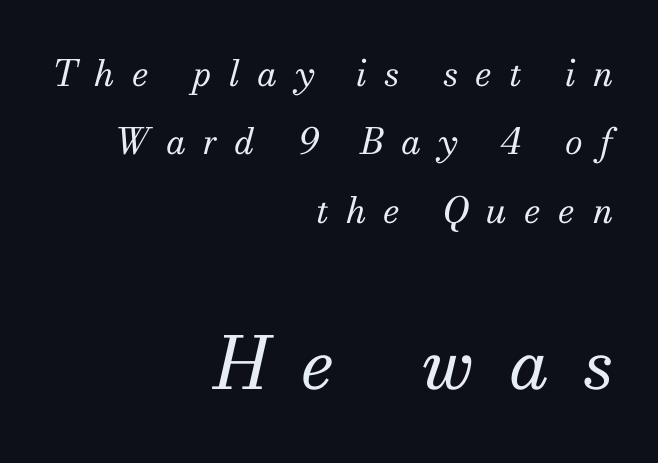
Q: Is the text bold? A: No.
Q: Is the text italic (slanted)? A: Yes, it leans right by about 13 degrees.
Q: Is the typeface a serif or a sans-serif typeface? A: Serif.
Q: Is the text underlined? A: No.
Q: How is the paragraph aligned? A: Right-aligned.
Q: Is the spacing between letters normal or unusually wide? A: Unusually wide.
Q: Is the spacing between lines tight, normal or loose? A: Loose.
Q: Which block of text is set in a larger size, the first (top) or the second (bottom)? A: The second (bottom) one.
Q: Width (condensed, normal, or wide)? A: Normal.
Q: Stroke contrast? A: Medium.
Q: x-height? A: Small.
Q: Monospaced? A: No.
